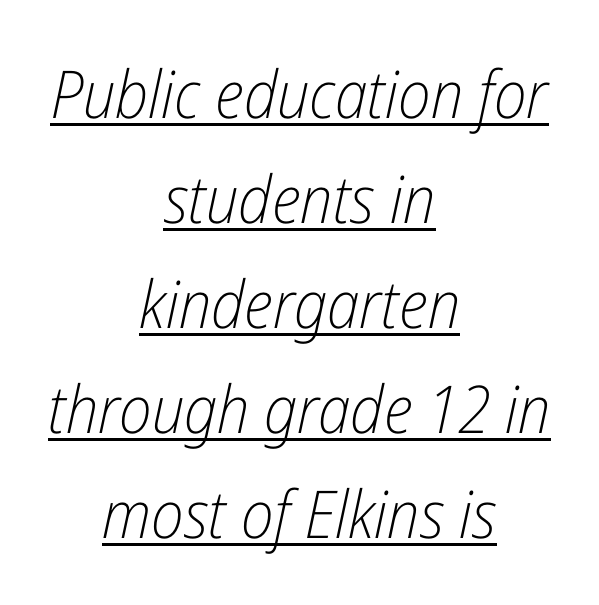
Q: Is the text bold? A: No.
Q: Is the text italic (slanted)? A: Yes, it leans right by about 12 degrees.
Q: Is the text underlined? A: Yes.
Q: How is the paragraph aligned? A: Centered.
Q: Is the spacing between letters normal or unusually wide? A: Normal.
Q: Is the spacing between lines tight, normal or loose? A: Normal.
Q: Width (condensed, normal, or wide)? A: Condensed.
Q: Stroke contrast? A: Low.
Q: x-height? A: Medium.
Q: Monospaced? A: No.
